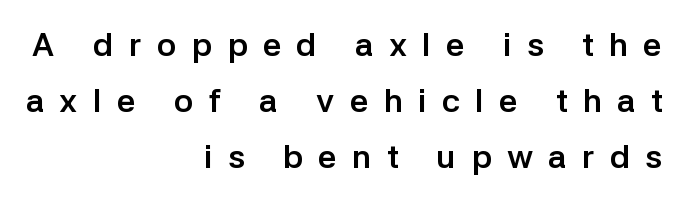
Q: Is the text bold? A: Yes.
Q: Is the text italic (slanted)? A: No, it is upright.
Q: Is the typeface a serif or a sans-serif typeface? A: Sans-serif.
Q: Is the text underlined? A: No.
Q: How is the paragraph aligned? A: Right-aligned.
Q: Is the spacing between letters normal or unusually wide? A: Unusually wide.
Q: Is the spacing between lines tight, normal or loose? A: Normal.
Q: Width (condensed, normal, or wide)? A: Normal.
Q: Stroke contrast? A: Low.
Q: x-height? A: Medium.
Q: Monospaced? A: No.
